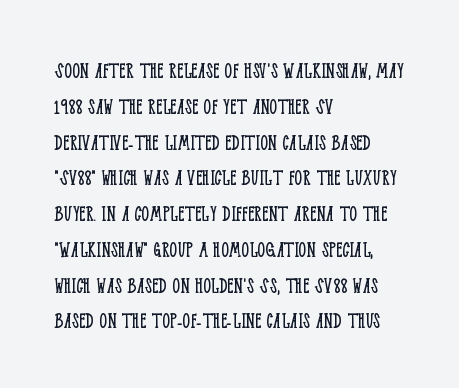
Q: Is the text bold? A: No.
Q: Is the text italic (slanted)? A: No, it is upright.
Q: Is the text underlined? A: No.
Q: How is the paragraph aligned? A: Left-aligned.
Q: Is the spacing between letters normal or unusually wide? A: Normal.
Q: Is the spacing between lines tight, normal or loose? A: Normal.
